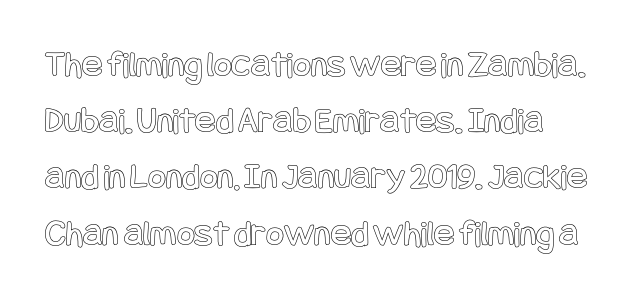
Q: Is the text italic (slanted)? A: No, it is upright.
Q: Is the text underlined? A: No.
Q: Is the spacing between letters normal or unusually wide? A: Normal.
Q: Is the spacing between lines tight, normal or loose? A: Normal.
Q: Width (condensed, normal, or wide)? A: Condensed.
Q: x-height? A: Large.
